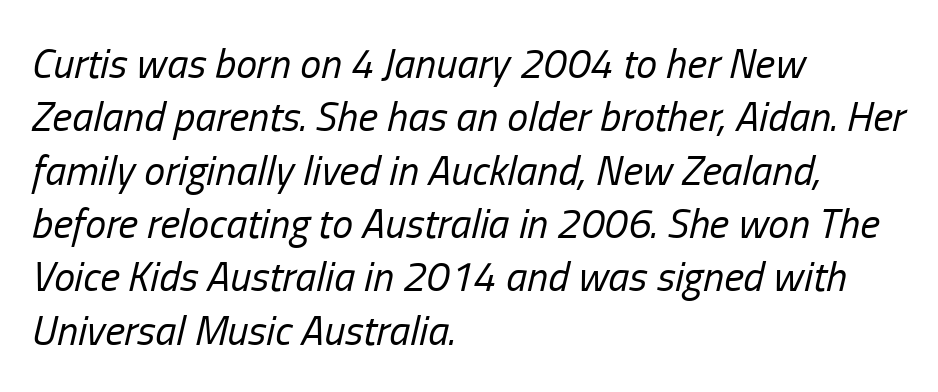
The face used here is proportionally spaced, like ordinary book or web type. Weight: not bold — regular or lighter. Tracking here is standard; glyphs follow each other at the usual distance. All the whitespace from short lines collects on the right. Has an underline been added? It has not. You can tell it's italic because the verticals aren't actually vertical.
